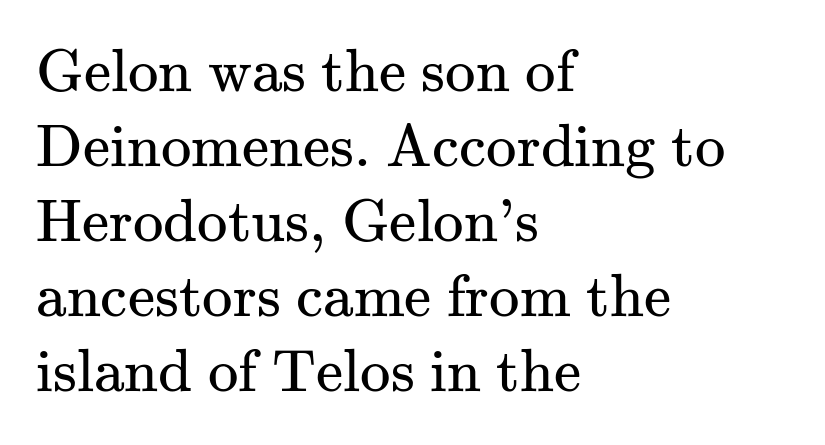
Q: Is the text bold? A: No.
Q: Is the text italic (slanted)? A: No, it is upright.
Q: Is the typeface a serif or a sans-serif typeface? A: Serif.
Q: Is the text underlined? A: No.
Q: How is the paragraph aligned? A: Left-aligned.
Q: Is the spacing between letters normal or unusually wide? A: Normal.
Q: Width (condensed, normal, or wide)? A: Normal.
Q: Stroke contrast? A: Medium.
Q: x-height? A: Small.
Q: Monospaced? A: No.
